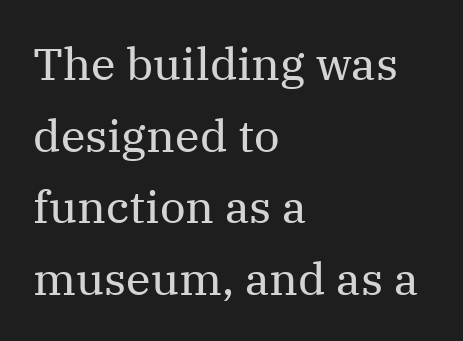
The image shows 45 px regular-weight serif type, upright; set left-aligned, normal line spacing (1.59x), normal letter spacing, not underlined; medium stroke contrast and a medium x-height.
